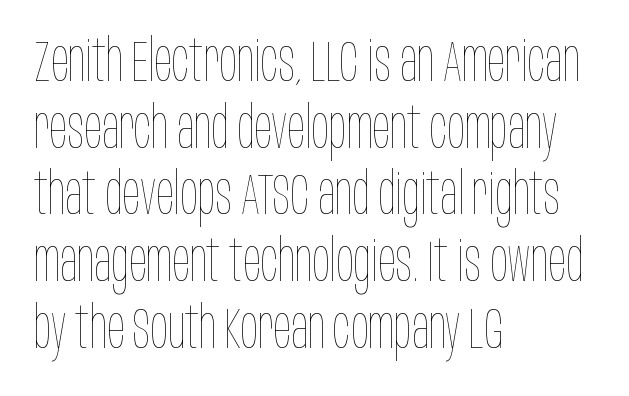
{"italic": "no", "bold": "no", "weight": "thin", "width": "condensed", "stroke_contrast": "low", "x_height": "large", "monospaced": "no", "underline": "no", "align": "left", "line_spacing": "tight", "line_spacing_ratio": 1.15, "letter_spacing": "normal", "letter_spacing_em": 0.0, "glyph_px": 58}
